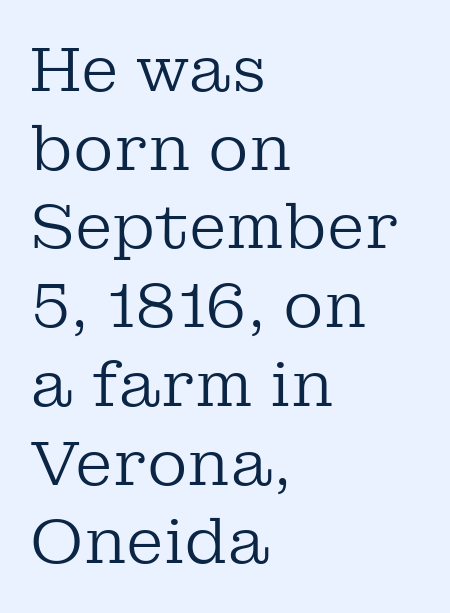
Q: Is the text bold? A: No.
Q: Is the text italic (slanted)? A: No, it is upright.
Q: Is the typeface a serif or a sans-serif typeface? A: Serif.
Q: Is the text underlined? A: No.
Q: How is the paragraph aligned? A: Left-aligned.
Q: Is the spacing between letters normal or unusually wide? A: Normal.
Q: Is the spacing between lines tight, normal or loose? A: Normal.
Q: Width (condensed, normal, or wide)? A: Normal.
Q: Stroke contrast? A: Low.
Q: x-height? A: Medium.
Q: Monospaced? A: No.
